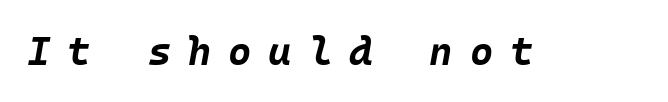
The tracking jumps out immediately: characters are airy and widely separated. Notice how thick the strokes are: this is what a full bold looks like. The specimen reads as italic at a glance. The gap between lines stays unmarked.
